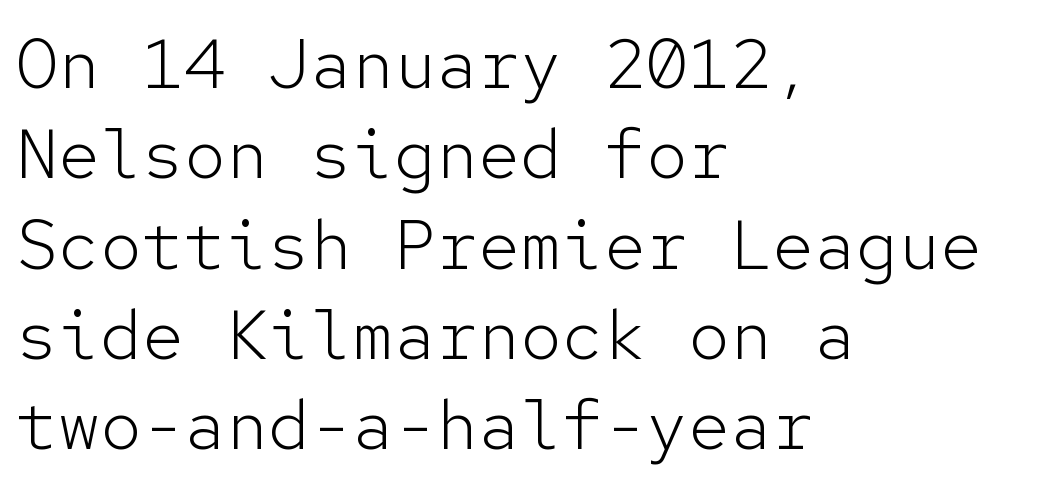
{"serif": "no", "italic": "no", "bold": "no", "weight": "light", "width": "normal", "stroke_contrast": "low", "x_height": "medium", "monospaced": "yes", "underline": "no", "align": "left", "line_spacing": "normal", "line_spacing_ratio": 1.29, "letter_spacing": "normal", "letter_spacing_em": 0.0, "glyph_px": 70}
